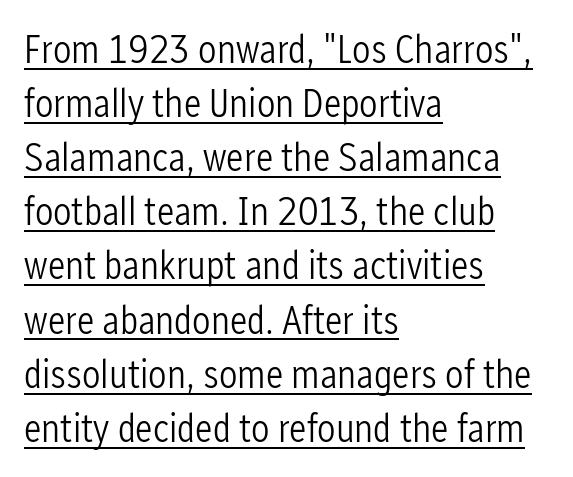
{"serif": "no", "italic": "no", "bold": "no", "weight": "light", "width": "condensed", "stroke_contrast": "low", "x_height": "medium", "monospaced": "no", "underline": "yes", "align": "left", "line_spacing": "normal", "line_spacing_ratio": 1.32, "letter_spacing": "normal", "letter_spacing_em": 0.0, "glyph_px": 41}
